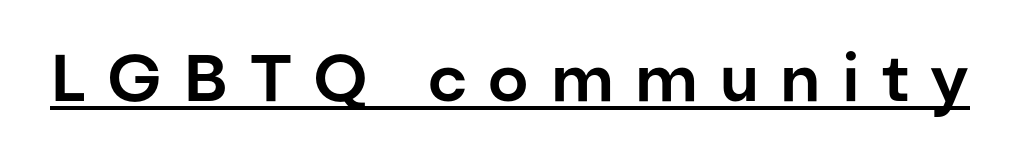
{"serif": "no", "italic": "no", "width": "normal", "stroke_contrast": "low", "x_height": "medium", "monospaced": "no", "underline": "yes", "letter_spacing": "wide", "letter_spacing_em": 0.33, "glyph_px": 66}
